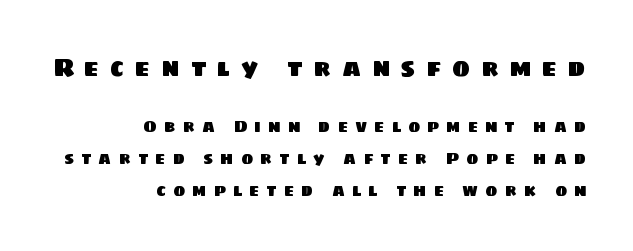
Q: Is the text underlined? A: No.
Q: How is the paragraph aligned? A: Right-aligned.
Q: Is the spacing between letters normal or unusually wide? A: Unusually wide.
Q: Is the spacing between lines tight, normal or loose? A: Loose.
Q: Which block of text is set in a larger size, the first (top) or the second (bottom)? A: The first (top) one.
